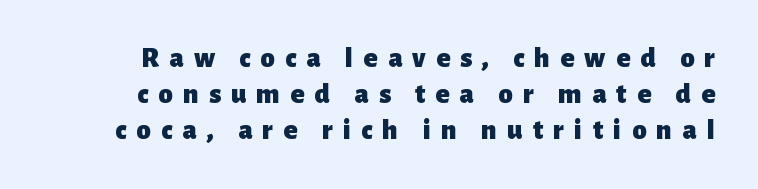
{"serif": "no", "italic": "no", "bold": "yes", "weight": "heavy", "width": "normal", "stroke_contrast": "low", "x_height": "medium", "monospaced": "no", "underline": "no", "line_spacing": "normal", "line_spacing_ratio": 1.25, "letter_spacing": "wide", "letter_spacing_em": 0.35, "glyph_px": 29}
